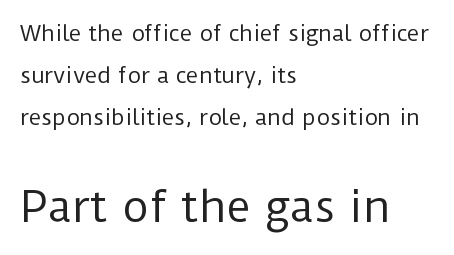
{"serif": "no", "italic": "no", "bold": "no", "weight": "regular", "width": "normal", "stroke_contrast": "low", "x_height": "medium", "monospaced": "no", "underline": "no", "align": "left", "line_spacing": "loose", "line_spacing_ratio": 2.01, "letter_spacing": "normal", "letter_spacing_em": 0.0, "larger_block": "second", "size_ratio": 2.0, "glyph_px": 42}
